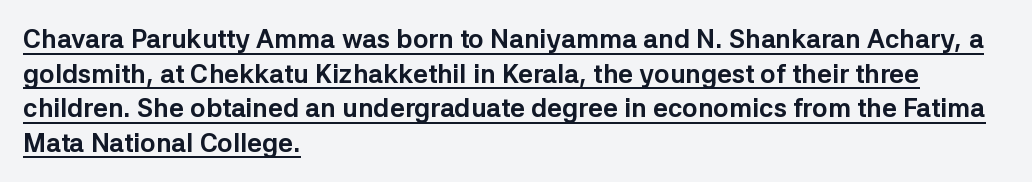
Q: Is the text bold? A: Yes.
Q: Is the text italic (slanted)? A: No, it is upright.
Q: Is the text underlined? A: Yes.
Q: How is the paragraph aligned? A: Left-aligned.
Q: Is the spacing between letters normal or unusually wide? A: Normal.
Q: Is the spacing between lines tight, normal or loose? A: Normal.
